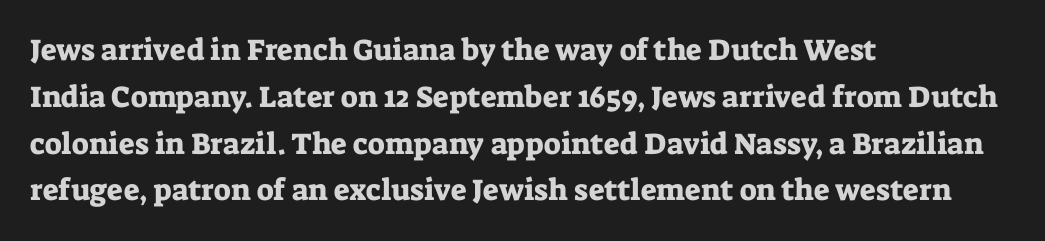
Spacing verdict: proportional, widths tailored to each character. Leading: standard. One-word summary of the alignment: left. Rule under the text: the space is simply empty. Honestly, the letter spacing is just normal — you wouldn't notice it.
